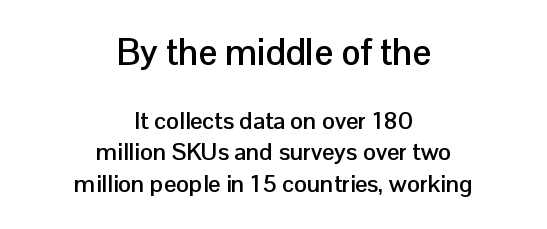
The passage shown is typeset with a sans-serif family. Descenders are the only things crossing below the line. Is the letter spacing exaggerated? No — it looks like the ordinary default. The rag falls on both sides of this text block equally. Typesetter's note — upper block bumped up in size, lower block left smaller. The rows are spaced the way most documents space them.
